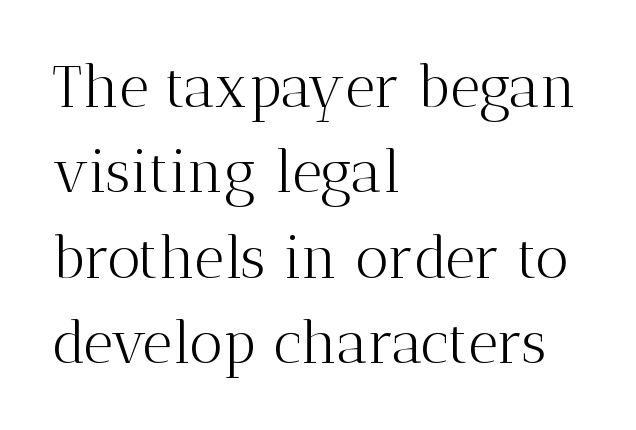
{"serif": "yes", "italic": "no", "bold": "no", "weight": "light", "width": "normal", "stroke_contrast": "medium", "x_height": "medium", "monospaced": "no", "underline": "no", "align": "left", "line_spacing": "normal", "line_spacing_ratio": 1.47, "letter_spacing": "normal", "letter_spacing_em": 0.0, "glyph_px": 58}
